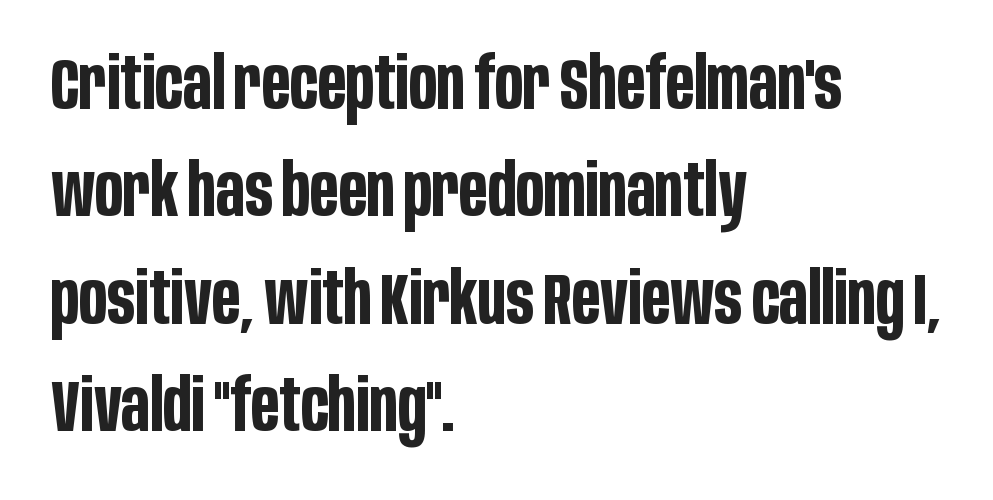
Q: Is the text bold? A: Yes.
Q: Is the text italic (slanted)? A: No, it is upright.
Q: Is the typeface a serif or a sans-serif typeface? A: Sans-serif.
Q: Is the text underlined? A: No.
Q: How is the paragraph aligned? A: Left-aligned.
Q: Is the spacing between letters normal or unusually wide? A: Normal.
Q: Is the spacing between lines tight, normal or loose? A: Normal.
Q: Width (condensed, normal, or wide)? A: Condensed.
Q: Stroke contrast? A: Low.
Q: x-height? A: Large.
Q: Monospaced? A: No.
